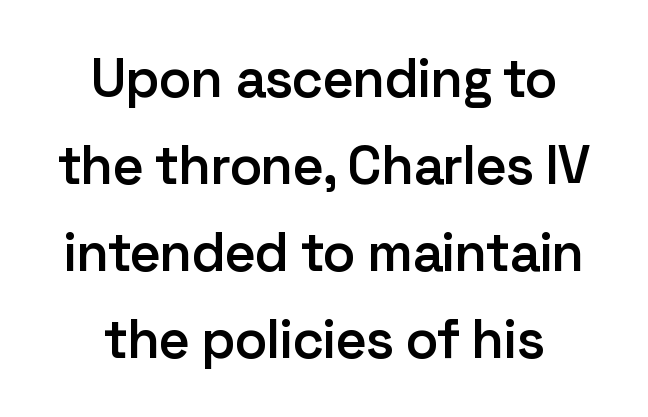
The image shows 54 px semibold sans-serif type, upright; set centered, normal line spacing (1.61x), normal letter spacing, not underlined; low stroke contrast and a medium x-height.
